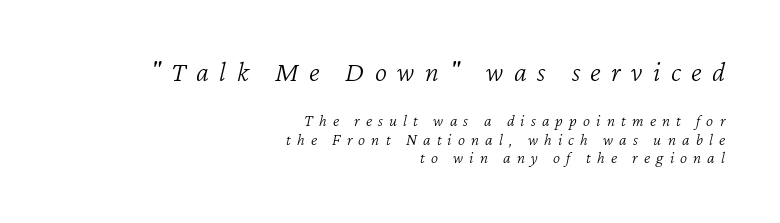
{"italic": "yes", "lean": "right", "slant_degrees": 12, "bold": "no", "weight": "light", "width": "normal", "stroke_contrast": "low", "x_height": "medium", "monospaced": "no", "underline": "no", "align": "right", "line_spacing": "tight", "line_spacing_ratio": 1.1, "letter_spacing": "wide", "letter_spacing_em": 0.36, "larger_block": "first", "size_ratio": 1.71, "glyph_px": 29}
